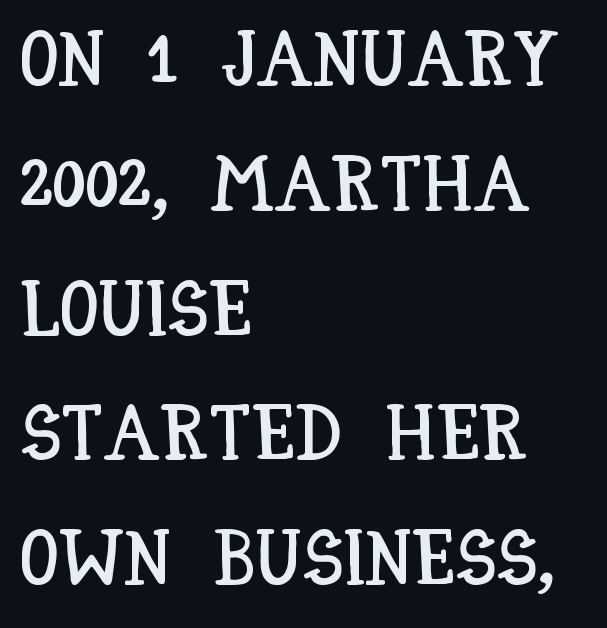
The image shows 78 px condensed type, upright; set left-aligned, normal line spacing (1.6x), normal letter spacing, not underlined; low stroke contrast and a large x-height.
